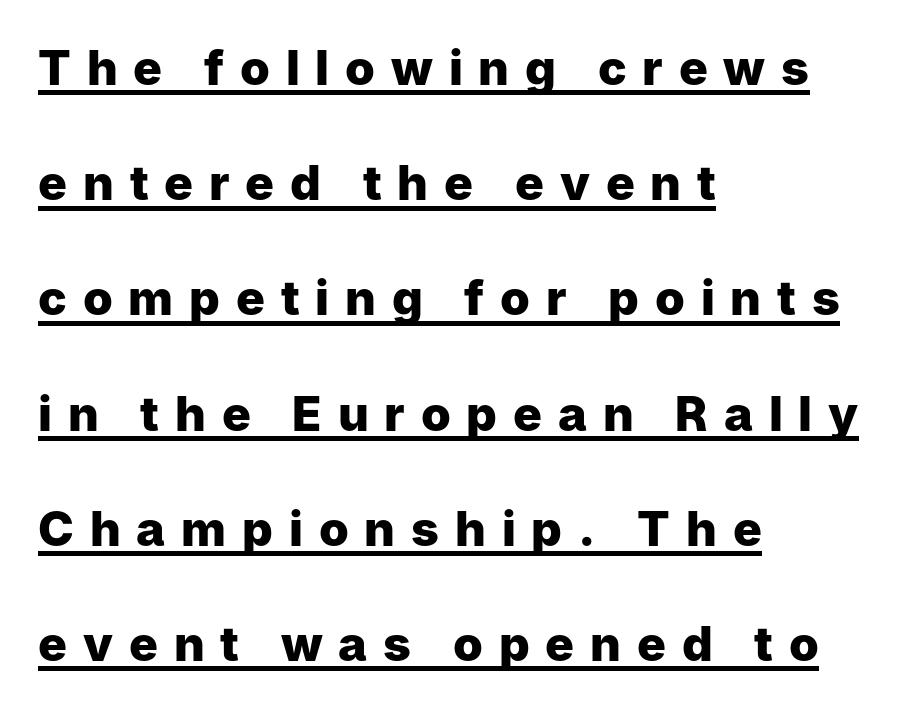
The image shows 48 px heavy sans-serif type, upright; set left-aligned, loose line spacing (2.4x), unusually wide letter spacing (+0.33 em), underlined; low stroke contrast and a medium x-height.
